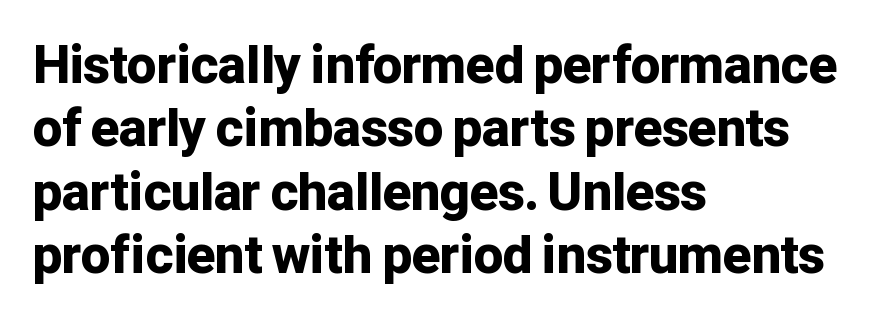
Q: Is the text bold? A: Yes.
Q: Is the text italic (slanted)? A: No, it is upright.
Q: Is the typeface a serif or a sans-serif typeface? A: Sans-serif.
Q: Is the text underlined? A: No.
Q: How is the paragraph aligned? A: Left-aligned.
Q: Is the spacing between letters normal or unusually wide? A: Normal.
Q: Width (condensed, normal, or wide)? A: Normal.
Q: Stroke contrast? A: Low.
Q: x-height? A: Medium.
Q: Monospaced? A: No.
